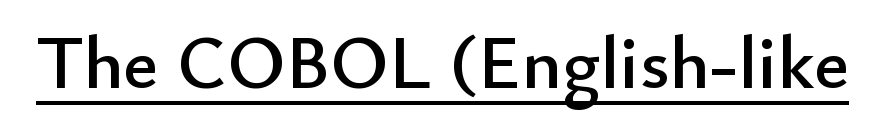
{"serif": "no", "italic": "no", "width": "normal", "stroke_contrast": "low", "x_height": "small", "monospaced": "no", "underline": "yes", "letter_spacing": "normal", "letter_spacing_em": 0.0, "glyph_px": 75}
